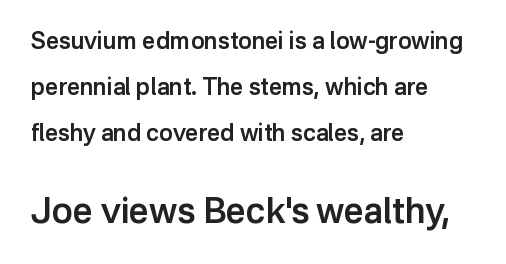
Airy leading. This rendering employs a face without finishing strokes, i.e., a sans-serif. Where is the straight margin? On the left. You could call the tracking neutral — neither tight nor loose. No italicization has been applied; the sample stays upright. Check the space under the baseline: it is left empty.
